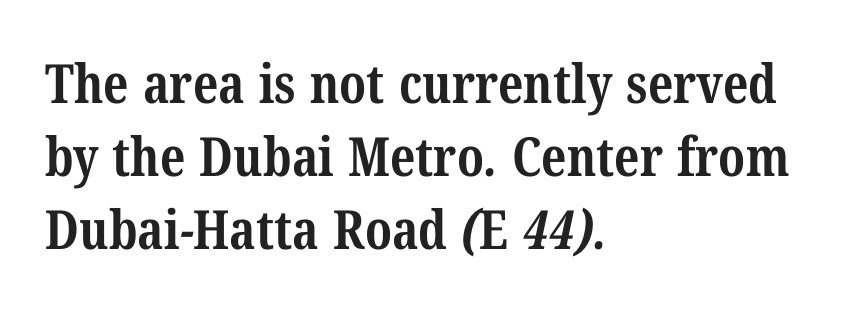
The image shows 54 px bold, condensed serif type; set left-aligned, normal line spacing (1.35x), normal letter spacing, not underlined; medium stroke contrast and a medium x-height.
